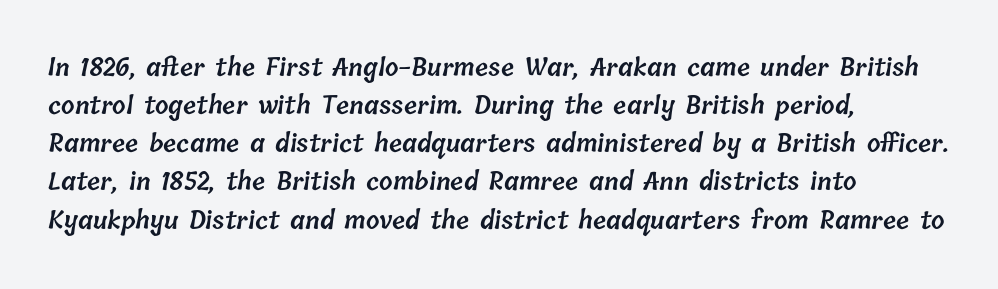
Q: Is the text bold? A: Semi-bold.
Q: Is the text underlined? A: No.
Q: How is the paragraph aligned? A: Left-aligned.
Q: Is the spacing between letters normal or unusually wide? A: Normal.
Q: Is the spacing between lines tight, normal or loose? A: Normal.
